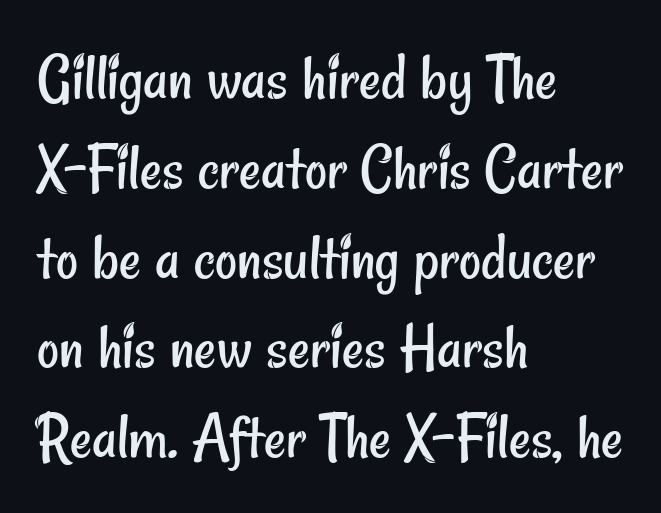
Q: Is the text bold? A: No.
Q: Is the typeface a serif or a sans-serif typeface? A: Sans-serif.
Q: Is the text underlined? A: No.
Q: How is the paragraph aligned? A: Left-aligned.
Q: Is the spacing between letters normal or unusually wide? A: Normal.
Q: Is the spacing between lines tight, normal or loose? A: Normal.
Q: Width (condensed, normal, or wide)? A: Condensed.
Q: Stroke contrast? A: Low.
Q: x-height? A: Small.
Q: Monospaced? A: No.
